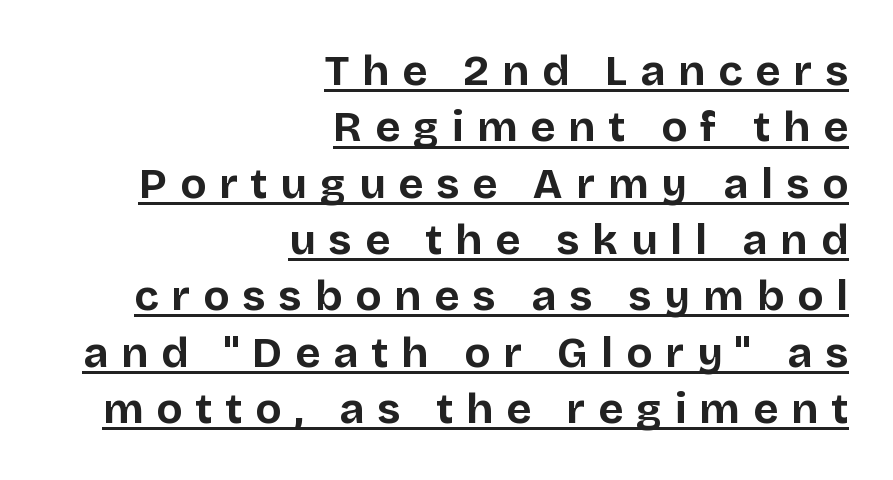
The image shows 43 px bold sans-serif type, upright; set right-aligned, normal line spacing (1.31x), unusually wide letter spacing (+0.3 em), underlined; low stroke contrast and a large x-height.
